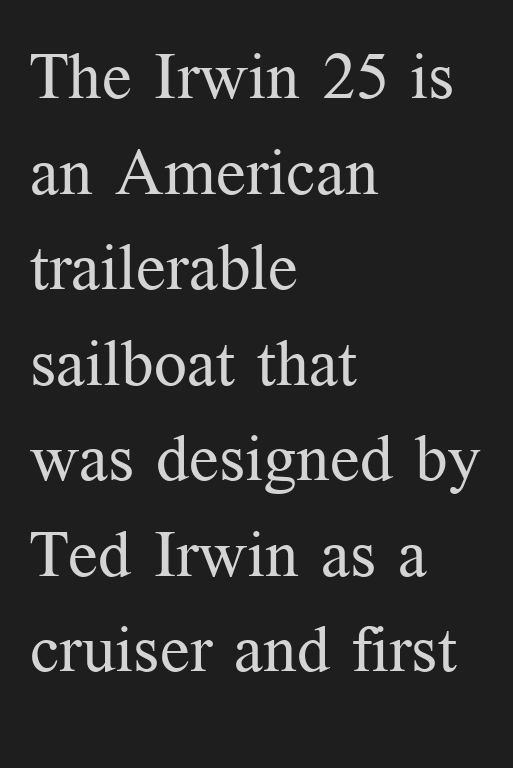
In terms of leading, this rendering sits right in the middle. You could not count columns in this text — the font is proportionally spaced. Check where the strokes stop: tiny serifs finish them off. Quick note: underline off. The weight tops out at a normal text grade. The type sits square on the baseline with zero lean.
